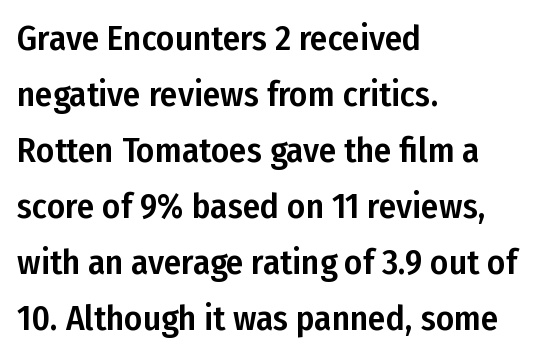
{"serif": "no", "italic": "no", "width": "condensed", "stroke_contrast": "low", "x_height": "medium", "monospaced": "no", "underline": "no", "align": "left", "line_spacing": "normal", "line_spacing_ratio": 1.6, "letter_spacing": "normal", "letter_spacing_em": 0.0, "glyph_px": 35}
